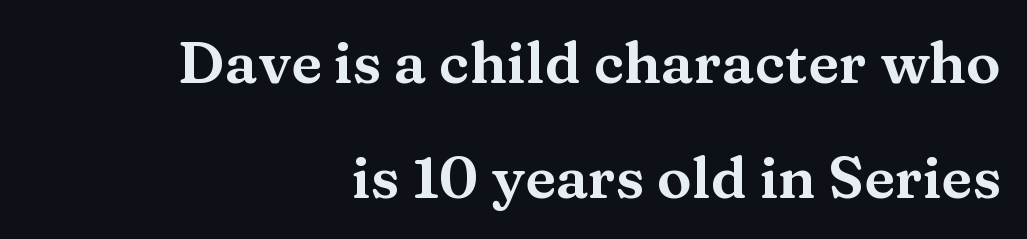
{"serif": "yes", "italic": "no", "width": "wide", "stroke_contrast": "medium", "x_height": "medium", "monospaced": "no", "underline": "no", "align": "right", "line_spacing": "loose", "line_spacing_ratio": 1.98, "letter_spacing": "normal", "letter_spacing_em": 0.0, "glyph_px": 58}
